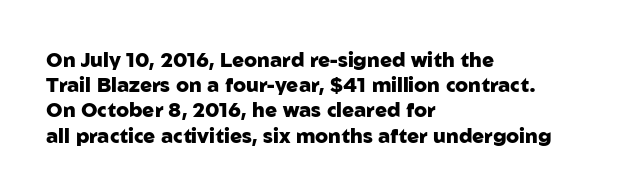
Q: Is the text bold? A: Yes.
Q: Is the text italic (slanted)? A: No, it is upright.
Q: Is the text underlined? A: No.
Q: How is the paragraph aligned? A: Left-aligned.
Q: Is the spacing between letters normal or unusually wide? A: Normal.
Q: Is the spacing between lines tight, normal or loose? A: Normal.
